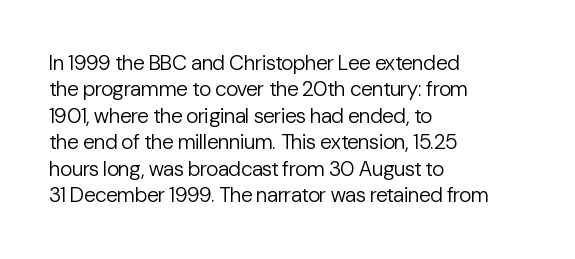
The image shows 21 px text type, upright; set left-aligned, normal line spacing (1.26x), normal letter spacing, not underlined.
